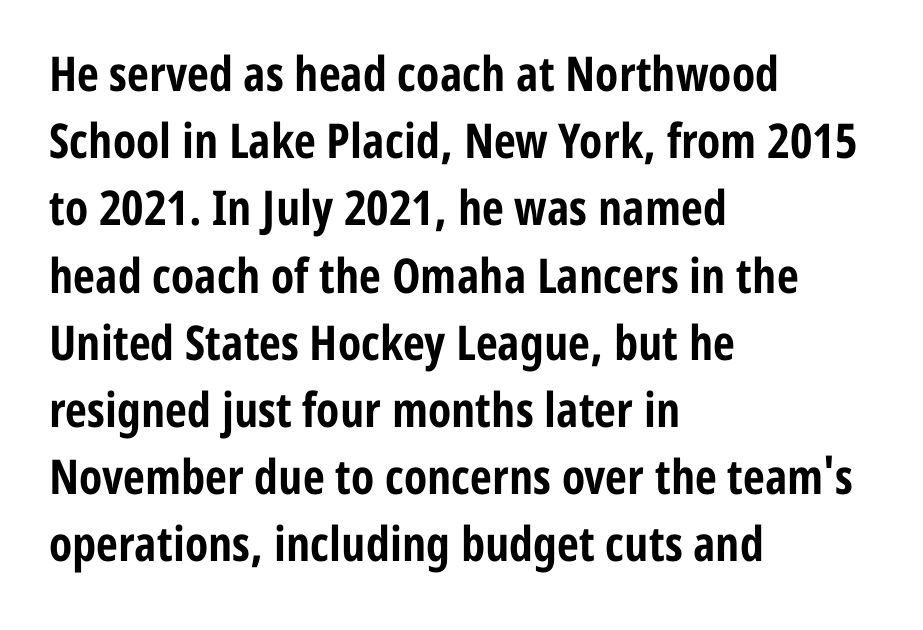
Q: Is the text bold? A: Yes.
Q: Is the text italic (slanted)? A: No, it is upright.
Q: Is the typeface a serif or a sans-serif typeface? A: Sans-serif.
Q: Is the text underlined? A: No.
Q: How is the paragraph aligned? A: Left-aligned.
Q: Is the spacing between letters normal or unusually wide? A: Normal.
Q: Is the spacing between lines tight, normal or loose? A: Normal.
Q: Width (condensed, normal, or wide)? A: Condensed.
Q: Stroke contrast? A: Low.
Q: x-height? A: Medium.
Q: Monospaced? A: No.
